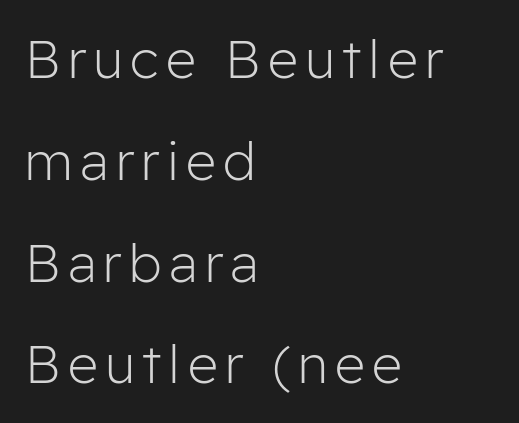
Q: Is the text bold? A: No.
Q: Is the text italic (slanted)? A: No, it is upright.
Q: Is the typeface a serif or a sans-serif typeface? A: Sans-serif.
Q: Is the text underlined? A: No.
Q: How is the paragraph aligned? A: Left-aligned.
Q: Is the spacing between lines tight, normal or loose? A: Loose.
Q: Width (condensed, normal, or wide)? A: Normal.
Q: Stroke contrast? A: Low.
Q: x-height? A: Medium.
Q: Monospaced? A: No.
